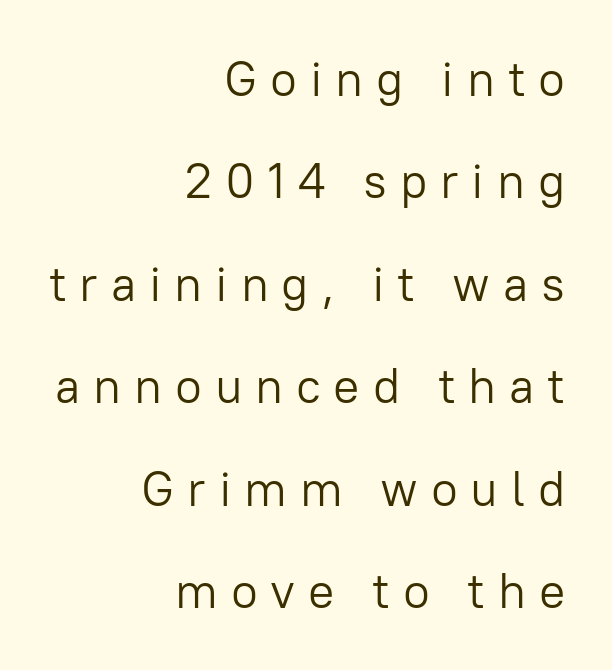
The compositor pushed each line to the right boundary. The tracking reads as deliberately expanded to a designer's eye. This rendering employs a face without finishing strokes, i.e., a sans-serif. The space directly below the letters is spotless.
